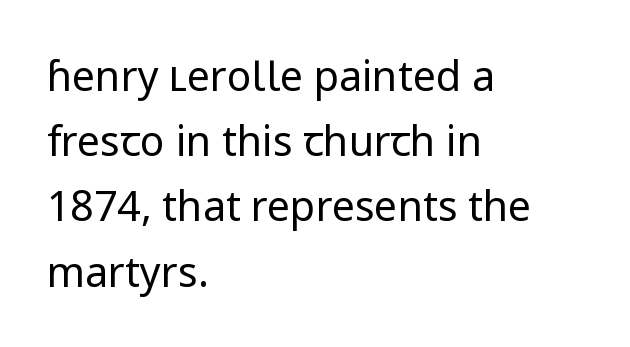
This sample uses an upright cut, with every glyph sitting square on the baseline. This sample uses plain, unmodified letter spacing. Each letter keeps its own natural width here, so spacing adapts to shape. The face used here is a sans, in the tradition of grotesques and geometrics.
